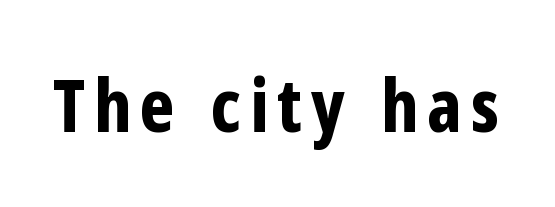
{"serif": "no", "italic": "no", "bold": "yes", "weight": "bold", "width": "condensed", "stroke_contrast": "low", "x_height": "medium", "monospaced": "no", "underline": "no", "glyph_px": 73}
